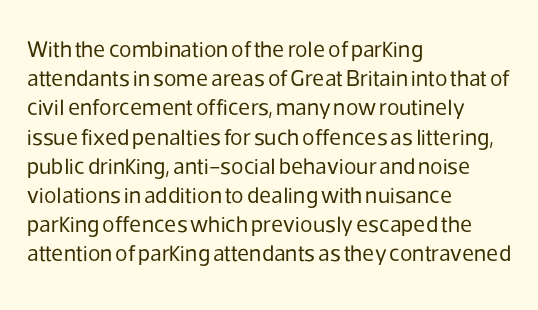
Q: Is the text bold? A: No.
Q: Is the text italic (slanted)? A: No, it is upright.
Q: Is the text underlined? A: No.
Q: How is the paragraph aligned? A: Left-aligned.
Q: Is the spacing between letters normal or unusually wide? A: Normal.
Q: Is the spacing between lines tight, normal or loose? A: Normal.
